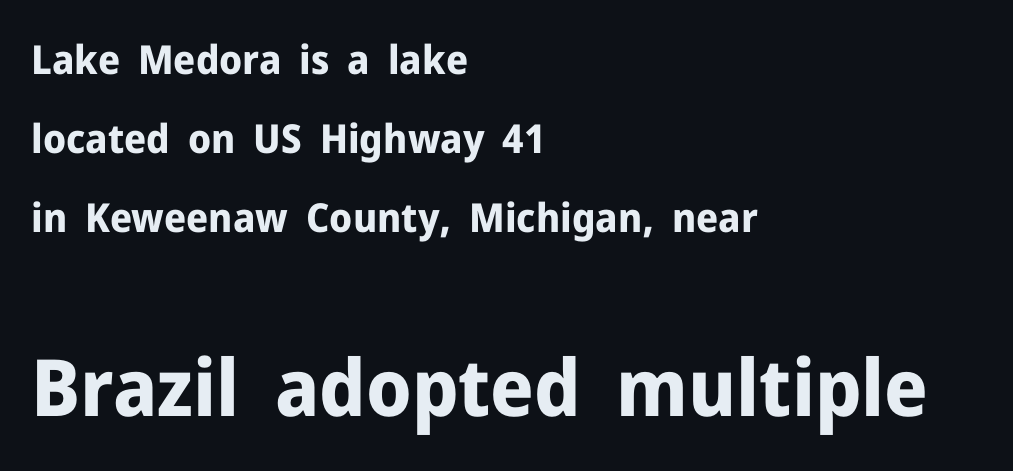
The area under the type is left untouched. The lines are quadded left. The face used here is proportionally spaced, like ordinary book or web type. The line-height multiplier appears high, well above default. Characters follow at the spacing the type designer built in. Emphasis by weight is at full strength: bold.
